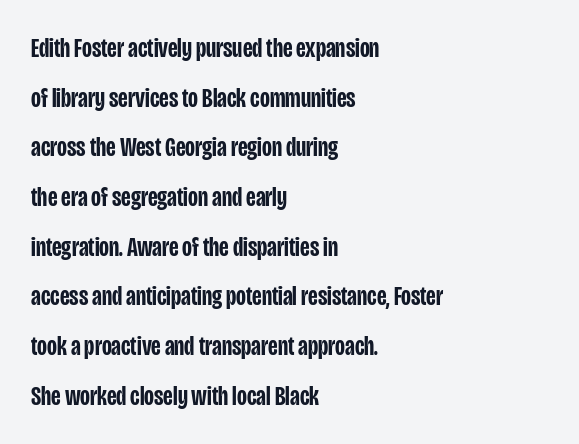
Ordinary non-slanted type is in use. The specimen omits any rule beneath the text block's lines. The letters are semibold — heavier than regular but short of a full bold. Honestly, the letter spacing is just normal — you wouldn't notice it. Line starts are locked; line ends wander.
